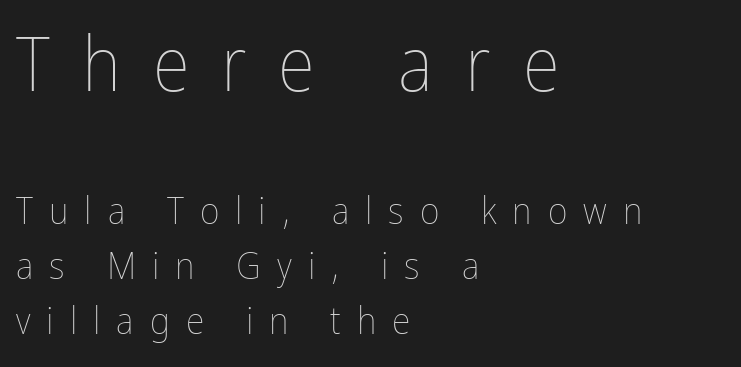
{"italic": "no", "bold": "no", "weight": "thin", "width": "condensed", "stroke_contrast": "low", "x_height": "medium", "monospaced": "no", "underline": "no", "align": "left", "line_spacing": "normal", "line_spacing_ratio": 1.45, "letter_spacing": "wide", "letter_spacing_em": 0.42, "larger_block": "first", "size_ratio": 2.0, "glyph_px": 76}
